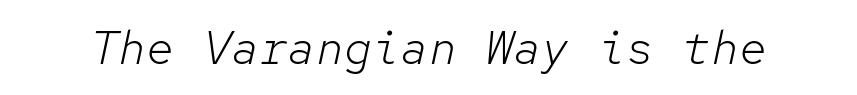
The image shows 47 px light type, italic (leaning right), monospaced; set normal letter spacing, not underlined; low stroke contrast and a medium x-height.
